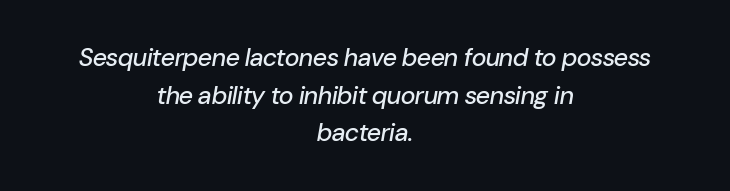
{"italic": "yes", "lean": "right", "slant_degrees": 10, "underline": "no", "align": "center", "line_spacing": "normal", "line_spacing_ratio": 1.51, "letter_spacing": "normal", "letter_spacing_em": 0.0, "glyph_px": 25}
